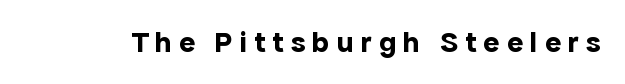
{"serif": "no", "italic": "no", "bold": "yes", "weight": "bold", "width": "normal", "x_height": "medium", "monospaced": "no", "underline": "no", "letter_spacing": "wide", "letter_spacing_em": 0.24, "glyph_px": 30}
